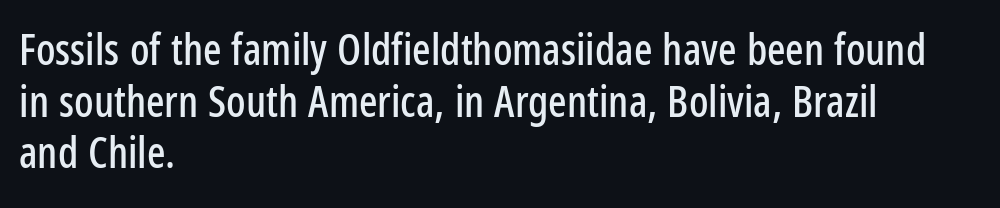
{"serif": "no", "italic": "no", "width": "condensed", "stroke_contrast": "low", "x_height": "medium", "monospaced": "no", "underline": "no", "align": "left", "line_spacing_ratio": 1.2, "letter_spacing": "normal", "letter_spacing_em": 0.0, "glyph_px": 43}
